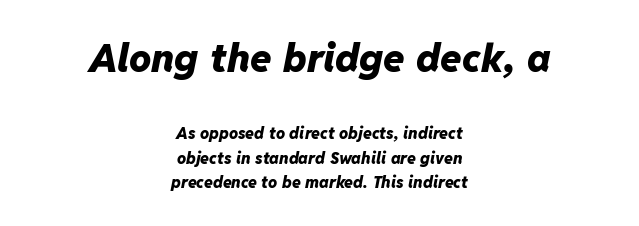
Q: Is the text bold? A: Yes.
Q: Is the text italic (slanted)? A: Yes, it leans right by about 11 degrees.
Q: Is the text underlined? A: No.
Q: How is the paragraph aligned? A: Centered.
Q: Is the spacing between letters normal or unusually wide? A: Normal.
Q: Is the spacing between lines tight, normal or loose? A: Normal.
Q: Which block of text is set in a larger size, the first (top) or the second (bottom)? A: The first (top) one.
Q: Width (condensed, normal, or wide)? A: Normal.
Q: Stroke contrast? A: Low.
Q: x-height? A: Medium.
Q: Monospaced? A: No.
